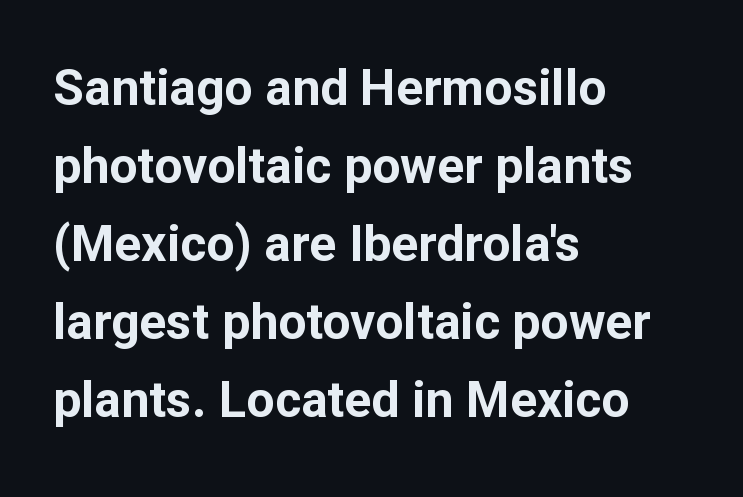
The image shows 50 px bold sans-serif type, upright; set left-aligned, normal line spacing (1.56x), normal letter spacing, not underlined; low stroke contrast and a medium x-height.
